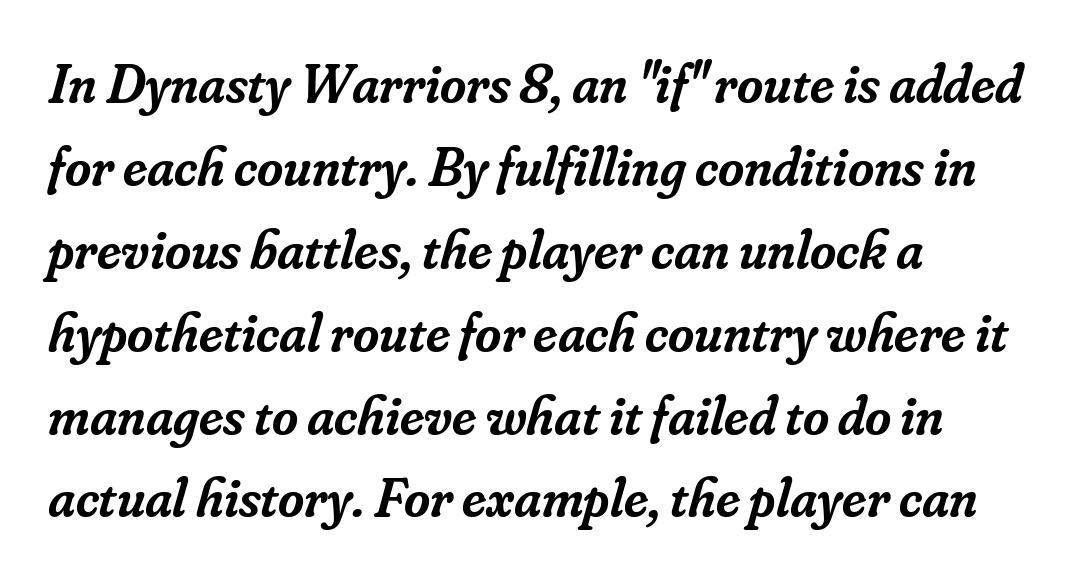
The image shows 56 px semibold serif type, italic (leaning right); set left-aligned, normal line spacing (1.48x), normal letter spacing, not underlined; low stroke contrast and a small x-height.
